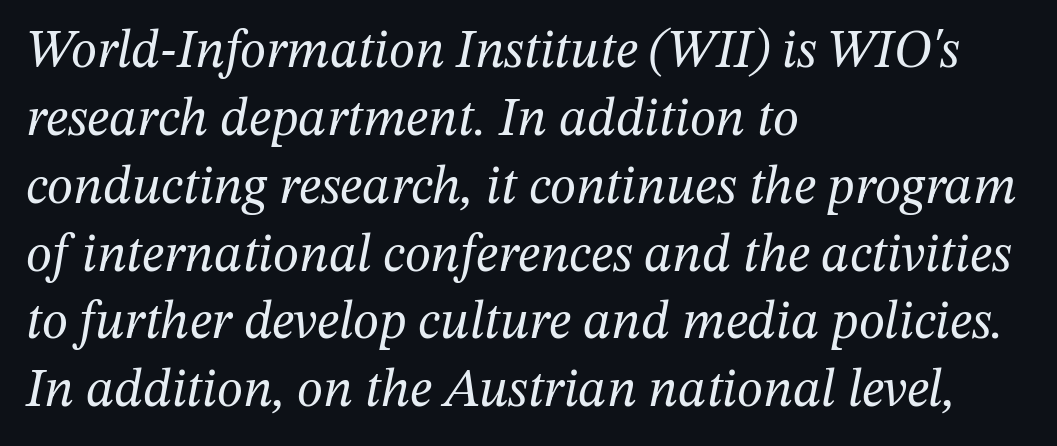
Q: Is the text bold? A: No.
Q: Is the text italic (slanted)? A: Yes, it leans right by about 12 degrees.
Q: Is the typeface a serif or a sans-serif typeface? A: Serif.
Q: Is the text underlined? A: No.
Q: How is the paragraph aligned? A: Left-aligned.
Q: Is the spacing between letters normal or unusually wide? A: Normal.
Q: Is the spacing between lines tight, normal or loose? A: Normal.
Q: Width (condensed, normal, or wide)? A: Normal.
Q: Stroke contrast? A: Medium.
Q: x-height? A: Medium.
Q: Monospaced? A: No.
